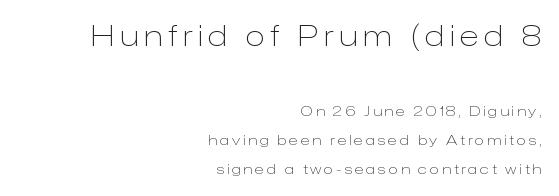
{"serif": "no", "italic": "no", "bold": "no", "weight": "light", "width": "normal", "stroke_contrast": "low", "x_height": "medium", "monospaced": "no", "underline": "no", "align": "right", "line_spacing": "loose", "line_spacing_ratio": 2.08, "letter_spacing": "wide", "letter_spacing_em": 0.2, "larger_block": "first", "size_ratio": 2.07, "glyph_px": 29}
